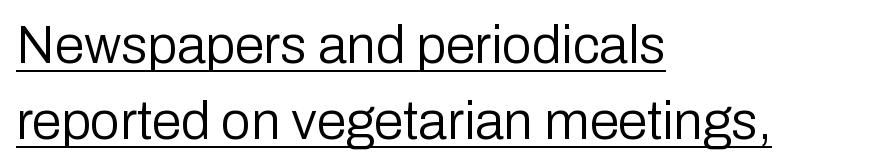
{"serif": "no", "italic": "no", "bold": "no", "weight": "regular", "width": "normal", "stroke_contrast": "low", "x_height": "medium", "monospaced": "no", "underline": "yes", "align": "left", "line_spacing": "normal", "line_spacing_ratio": 1.43, "letter_spacing": "normal", "letter_spacing_em": 0.0, "glyph_px": 53}
